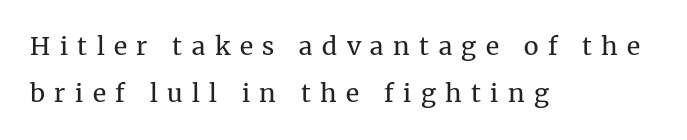
Q: Is the text bold? A: No.
Q: Is the text italic (slanted)? A: No, it is upright.
Q: Is the text underlined? A: No.
Q: How is the paragraph aligned? A: Left-aligned.
Q: Is the spacing between letters normal or unusually wide? A: Unusually wide.
Q: Is the spacing between lines tight, normal or loose? A: Loose.
